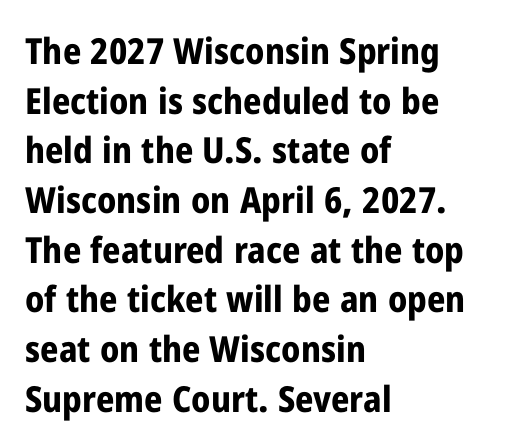
Q: Is the text bold? A: Yes.
Q: Is the text italic (slanted)? A: No, it is upright.
Q: Is the typeface a serif or a sans-serif typeface? A: Sans-serif.
Q: Is the text underlined? A: No.
Q: How is the paragraph aligned? A: Left-aligned.
Q: Is the spacing between letters normal or unusually wide? A: Normal.
Q: Is the spacing between lines tight, normal or loose? A: Normal.
Q: Width (condensed, normal, or wide)? A: Condensed.
Q: Stroke contrast? A: Low.
Q: x-height? A: Medium.
Q: Monospaced? A: No.
